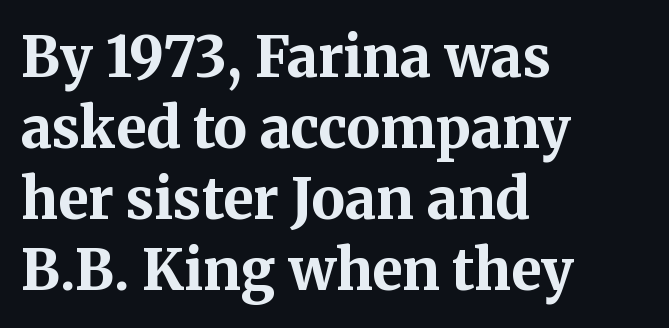
Horizontal bands of white between lines are of average thickness. The passage shown has conventional tracking throughout. You can tell from the footed stems that serif type was used. This is the regular roman posture of the typeface. Underlining? Definitely not there. The compositor pushed each line to the left boundary.
